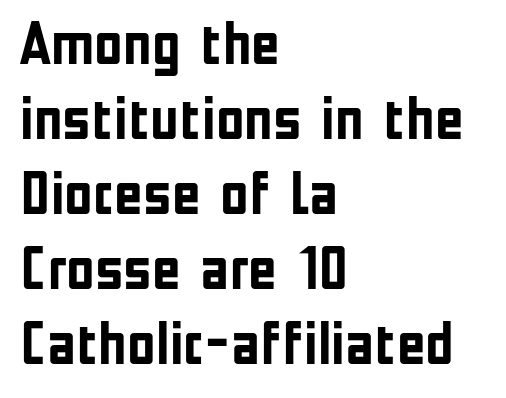
The image shows 62 px semibold, condensed sans-serif type, upright; set left-aligned, line spacing 1.21x, normal letter spacing, not underlined; low stroke contrast and a medium x-height.
